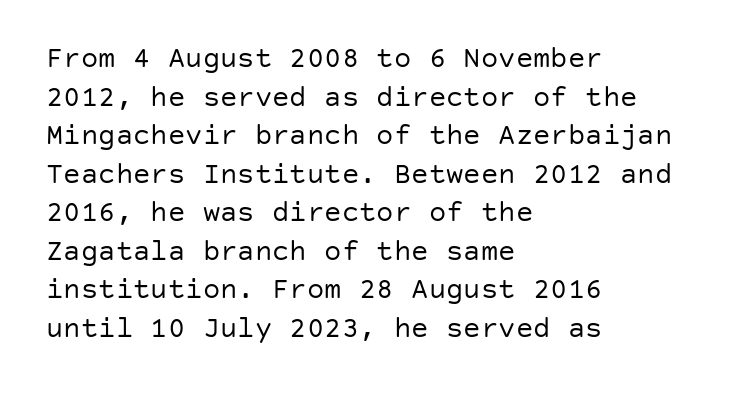
The image shows 29 px regular-weight sans-serif type, upright; set left-aligned, normal line spacing (1.33x), normal letter spacing, not underlined; low stroke contrast and a large x-height.
